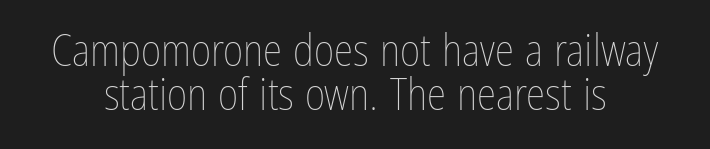
{"italic": "no", "bold": "no", "weight": "thin", "width": "condensed", "stroke_contrast": "low", "x_height": "medium", "monospaced": "no", "underline": "no", "line_spacing": "tight", "line_spacing_ratio": 0.99, "letter_spacing": "normal", "letter_spacing_em": 0.0, "glyph_px": 44}
